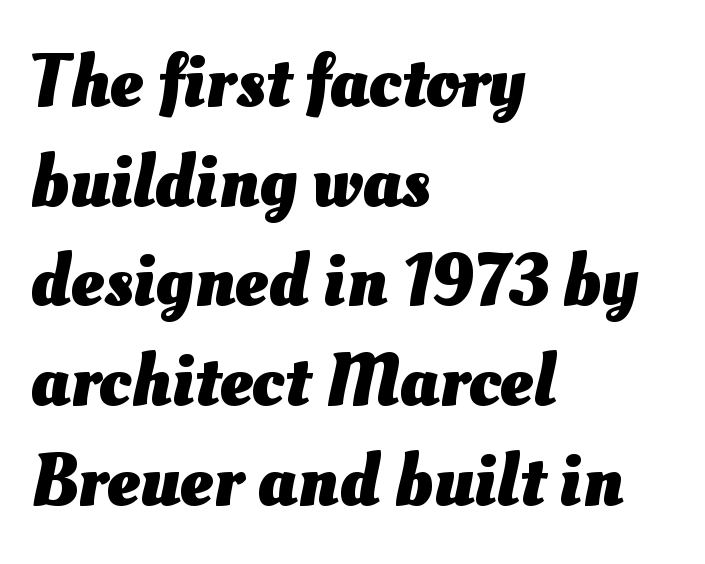
You'd pick this weight for a headline — it's a proper bold. The passage shown stacks its lines at a standard gap. These lines are rendered in a variable-pitch font. A bare baseline throughout the passage. Here the glyphs are tracked normally, forming tight word shapes. The paragraph shown leans on its left margin.
